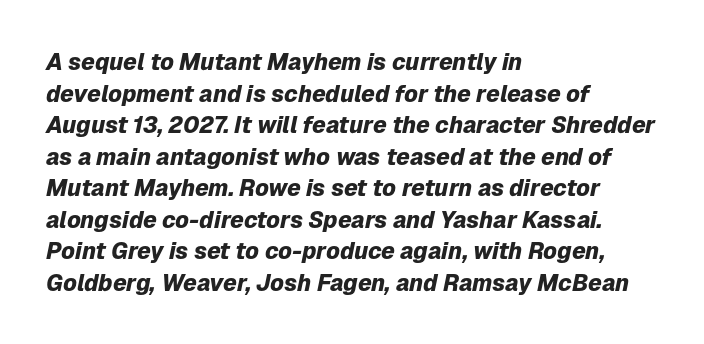
The lines are quadded left. A clean baseline with only descenders dipping below it. Compared with typical body copy, the letter spacing here is the same. Italic? Definitely — the glyphs are oblique. This block has exactly the height ordinary leading produces.
